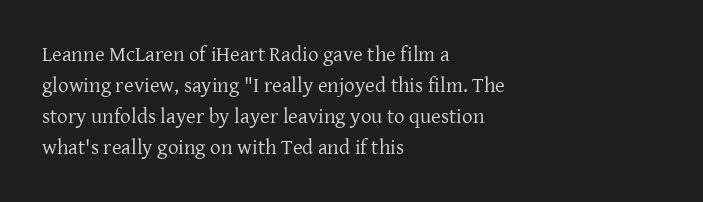
{"italic": "no", "bold": "no", "underline": "no", "align": "left", "line_spacing": "normal", "line_spacing_ratio": 1.47, "letter_spacing": "normal", "letter_spacing_em": 0.0, "glyph_px": 21}
